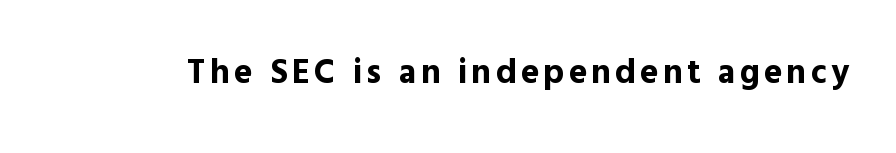
{"serif": "no", "italic": "no", "bold": "yes", "weight": "bold", "width": "normal", "x_height": "medium", "monospaced": "no", "underline": "no", "glyph_px": 34}
